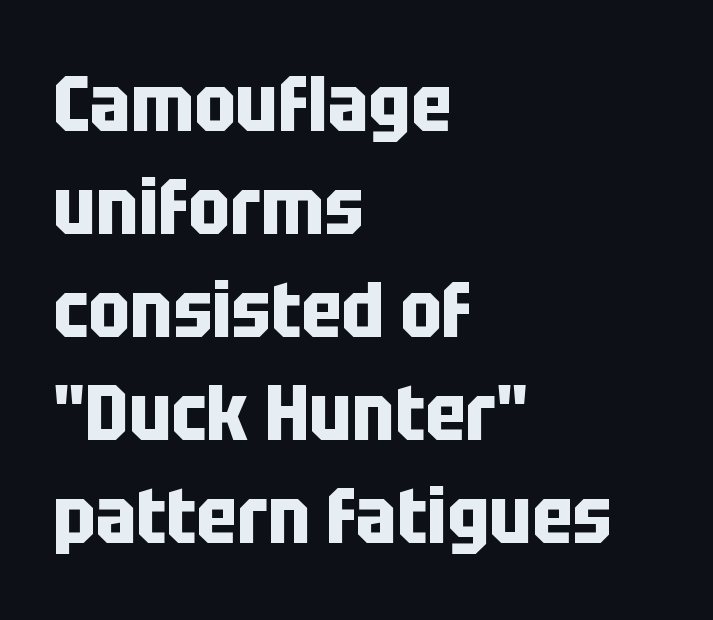
Q: Is the text bold? A: Yes.
Q: Is the text italic (slanted)? A: No, it is upright.
Q: Is the typeface a serif or a sans-serif typeface? A: Sans-serif.
Q: Is the text underlined? A: No.
Q: How is the paragraph aligned? A: Left-aligned.
Q: Is the spacing between letters normal or unusually wide? A: Normal.
Q: Is the spacing between lines tight, normal or loose? A: Normal.
Q: Width (condensed, normal, or wide)? A: Condensed.
Q: Stroke contrast? A: Low.
Q: x-height? A: Large.
Q: Monospaced? A: No.
